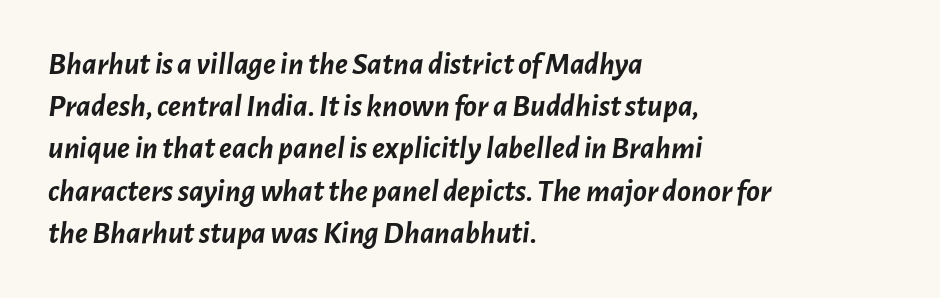
The image shows 32 px semibold type, italic (leaning right); set left-aligned, normal line spacing (1.32x), normal letter spacing, not underlined; low stroke contrast and a medium x-height.
